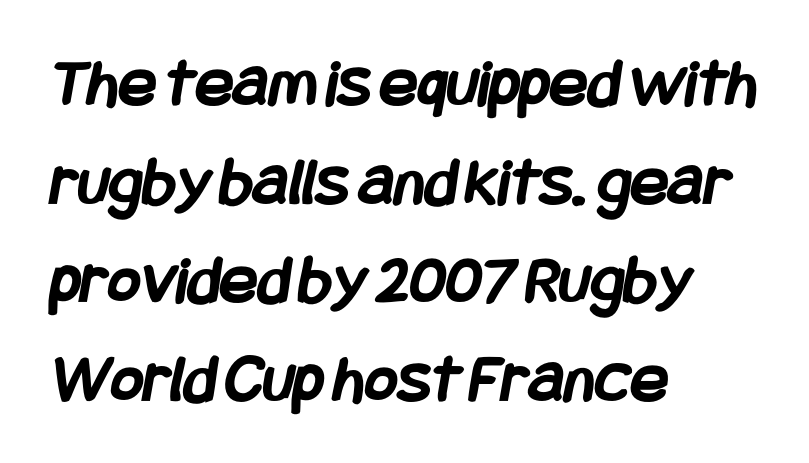
Words float on clear page, feet unadorned. The gaps between neighbouring characters are ordinary and unremarkable. Evenly set lines give the paragraph a standard silhouette. The lines in this sample share a left origin and differ only in where they stop.
